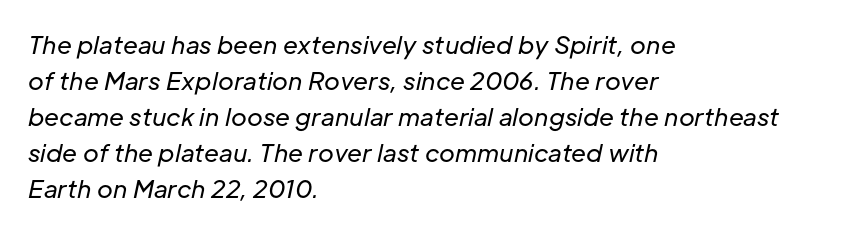
{"italic": "yes", "lean": "right", "slant_degrees": 12, "bold": "no", "underline": "no", "align": "left", "line_spacing": "normal", "line_spacing_ratio": 1.5, "letter_spacing": "normal", "letter_spacing_em": 0.0, "glyph_px": 24}
